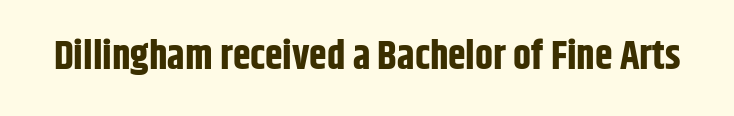
{"serif": "no", "italic": "no", "bold": "yes", "weight": "bold", "width": "condensed", "stroke_contrast": "low", "x_height": "large", "monospaced": "no", "underline": "no", "letter_spacing": "normal", "letter_spacing_em": 0.0, "glyph_px": 40}
